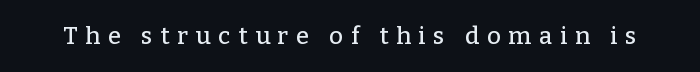
The image shows 24 px text type, upright; set unusually wide letter spacing (+0.32 em), not underlined.
